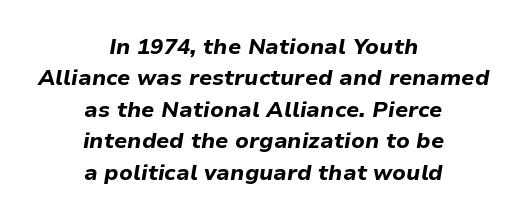
As a designer I'd log this as weight 700, bold. Tall strokes in this sample are angled rather than plumb. The line texture is even and compact thanks to regular tracking. Both edges are ragged and mirror each other, which tells us the setting is centered. Letters rest on an invisible, unmarked baseline. Rows of type keep a routine distance in the vertical direction.
